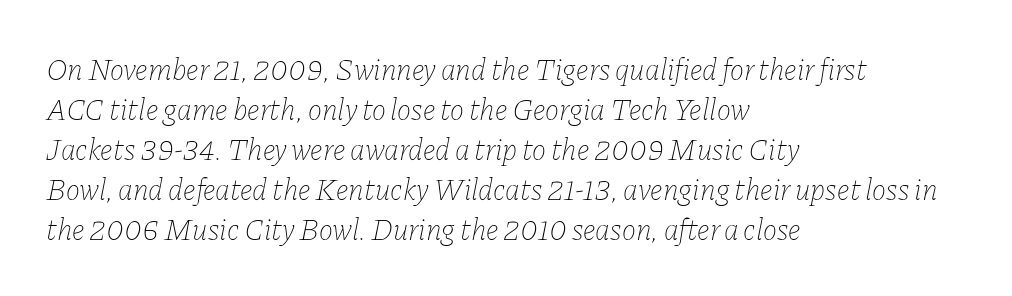
The image shows 30 px thin type, italic (leaning right); set left-aligned, normal line spacing (1.33x), normal letter spacing, not underlined; low stroke contrast and a medium x-height.
